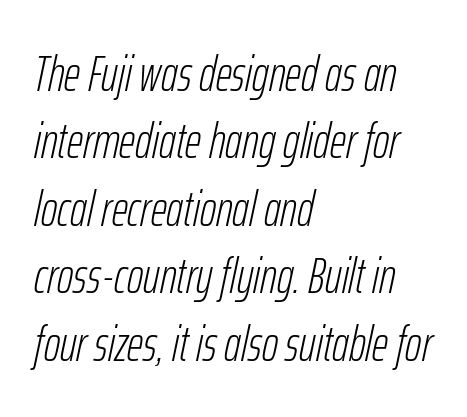
The image shows 50 px light, condensed type, italic (leaning right); set left-aligned, normal line spacing (1.35x), normal letter spacing, not underlined; low stroke contrast and a medium x-height.
